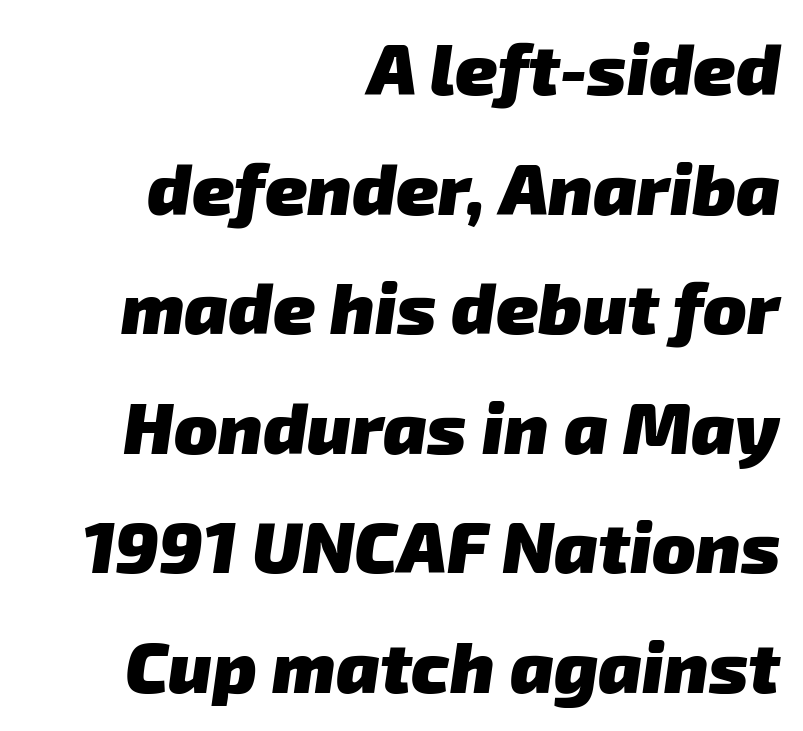
{"serif": "no", "bold": "yes", "weight": "heavy", "width": "normal", "stroke_contrast": "low", "x_height": "medium", "monospaced": "no", "underline": "no", "align": "right", "line_spacing": "normal", "line_spacing_ratio": 1.66, "letter_spacing": "normal", "letter_spacing_em": 0.0, "glyph_px": 72}
